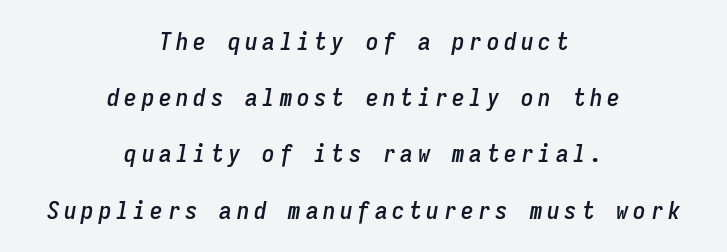
Q: Is the text italic (slanted)? A: Yes, it leans right by about 9 degrees.
Q: Is the text underlined? A: No.
Q: How is the paragraph aligned? A: Centered.
Q: Is the spacing between lines tight, normal or loose? A: Loose.
